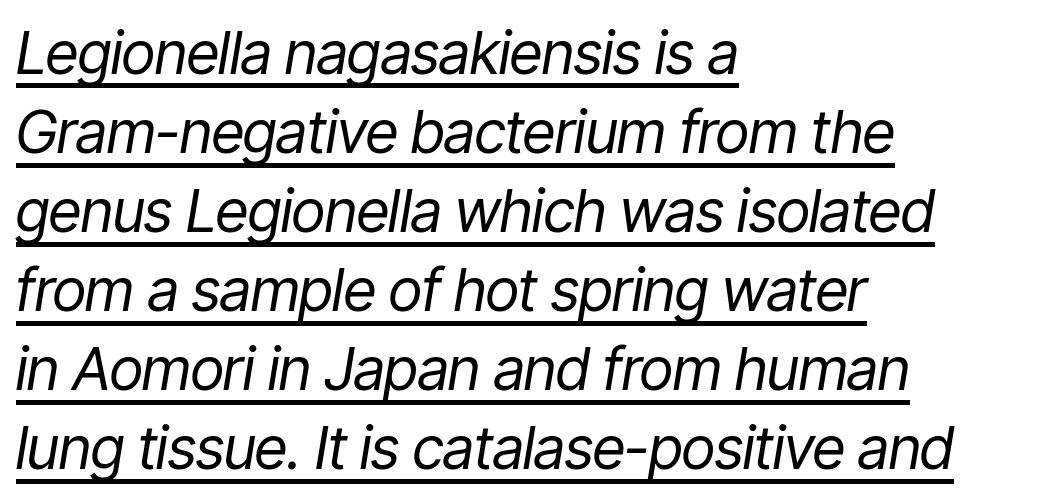
Q: Is the text bold? A: No.
Q: Is the text italic (slanted)? A: Yes, it leans right by about 9 degrees.
Q: Is the text underlined? A: Yes.
Q: How is the paragraph aligned? A: Left-aligned.
Q: Is the spacing between letters normal or unusually wide? A: Normal.
Q: Is the spacing between lines tight, normal or loose? A: Normal.
Q: Width (condensed, normal, or wide)? A: Condensed.
Q: Stroke contrast? A: Low.
Q: x-height? A: Medium.
Q: Monospaced? A: No.
